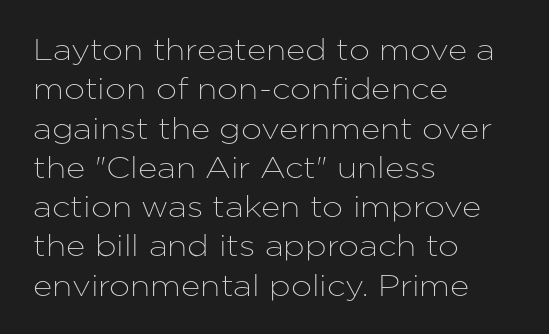
{"serif": "no", "italic": "no", "width": "normal", "stroke_contrast": "low", "x_height": "medium", "monospaced": "no", "underline": "no", "align": "left", "line_spacing": "normal", "line_spacing_ratio": 1.31, "letter_spacing": "normal", "letter_spacing_em": 0.0, "glyph_px": 30}
